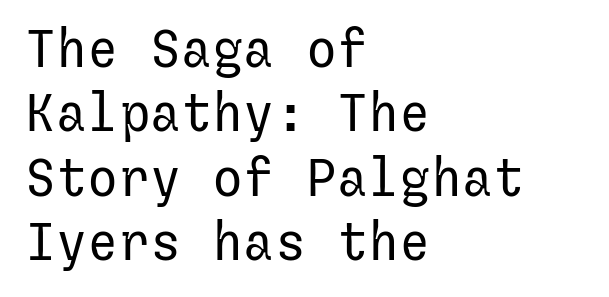
These lines keep a tight, regular rhythm from letter to letter. The glyphs in this specimen are sans serif. This rendering features lettering with no underline. Designer's note — italics off, roman on.
